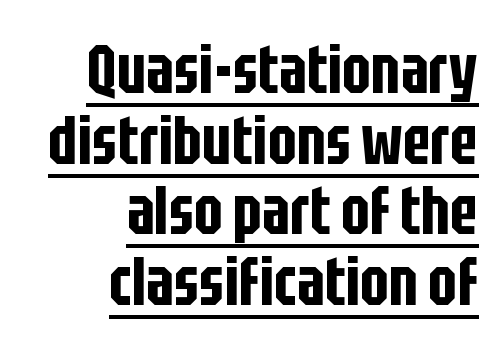
The image shows 68 px condensed sans-serif type, upright; set right-aligned, tight line spacing (1.04x), normal letter spacing, underlined; low stroke contrast and a large x-height.
